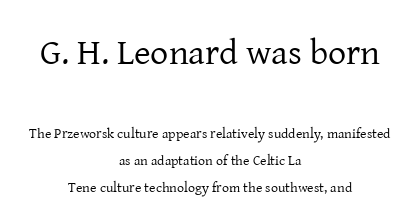
The typography opts for an upright posture over an oblique one. Stroke thickness stays within the range of a standard reading face or lighter. Visually, the top section dominates because its glyphs are scaled up. Loosely led — the rows are spread out.
